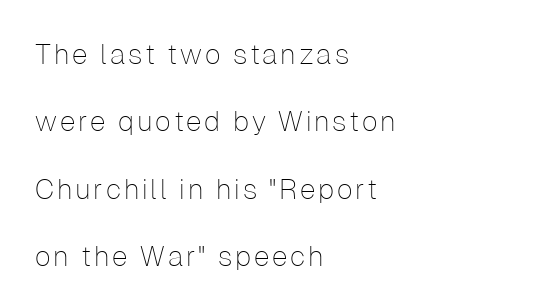
{"serif": "no", "italic": "no", "bold": "no", "weight": "thin", "width": "normal", "stroke_contrast": "low", "x_height": "medium", "monospaced": "no", "underline": "no", "align": "left", "line_spacing": "loose", "line_spacing_ratio": 2.41, "glyph_px": 28}
